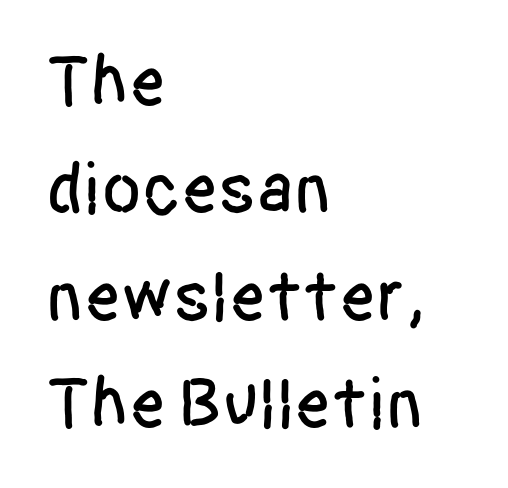
Q: Is the text italic (slanted)? A: No, it is upright.
Q: Is the typeface a serif or a sans-serif typeface? A: Sans-serif.
Q: Is the text underlined? A: No.
Q: How is the paragraph aligned? A: Left-aligned.
Q: Is the spacing between letters normal or unusually wide? A: Normal.
Q: Is the spacing between lines tight, normal or loose? A: Normal.
Q: Width (condensed, normal, or wide)? A: Condensed.
Q: Stroke contrast? A: Low.
Q: x-height? A: Large.
Q: Monospaced? A: No.
